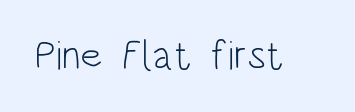
Q: Is the text bold? A: No.
Q: Is the text italic (slanted)? A: No, it is upright.
Q: Is the typeface a serif or a sans-serif typeface? A: Sans-serif.
Q: Is the text underlined? A: No.
Q: Is the spacing between letters normal or unusually wide? A: Normal.
Q: Width (condensed, normal, or wide)? A: Condensed.
Q: Stroke contrast? A: Low.
Q: x-height? A: Large.
Q: Monospaced? A: No.
